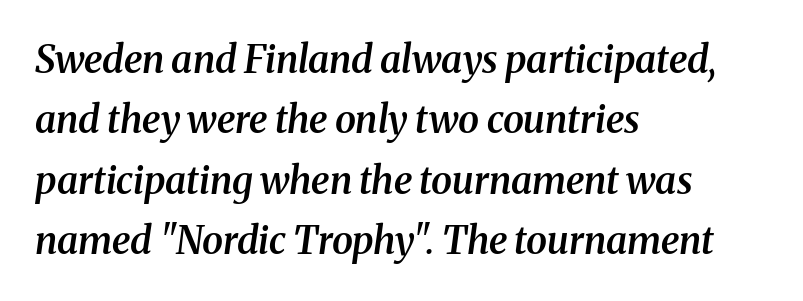
Looks like regular typesetting: each glyph gets only the width it needs. Heft: intermediate — a semibold. Small tapered or slab feet sit at the stroke ends, so this counts as serif. Unmarked baselines from the first word to the last.
